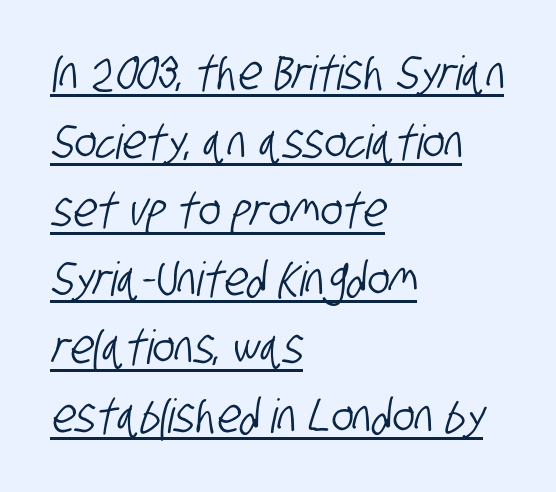
Q: Is the typeface a serif or a sans-serif typeface? A: Sans-serif.
Q: Is the text underlined? A: Yes.
Q: How is the paragraph aligned? A: Left-aligned.
Q: Is the spacing between letters normal or unusually wide? A: Normal.
Q: Is the spacing between lines tight, normal or loose? A: Normal.
Q: Width (condensed, normal, or wide)? A: Condensed.
Q: Stroke contrast? A: Low.
Q: x-height? A: Large.
Q: Monospaced? A: No.
